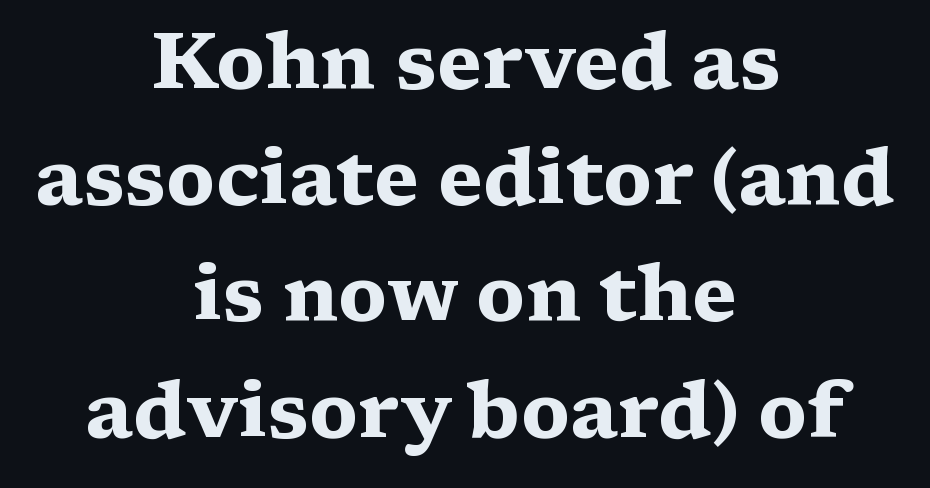
The image shows 78 px heavy, wide serif type, upright; set centered, normal line spacing (1.49x), normal letter spacing, not underlined; medium stroke contrast and a medium x-height.
